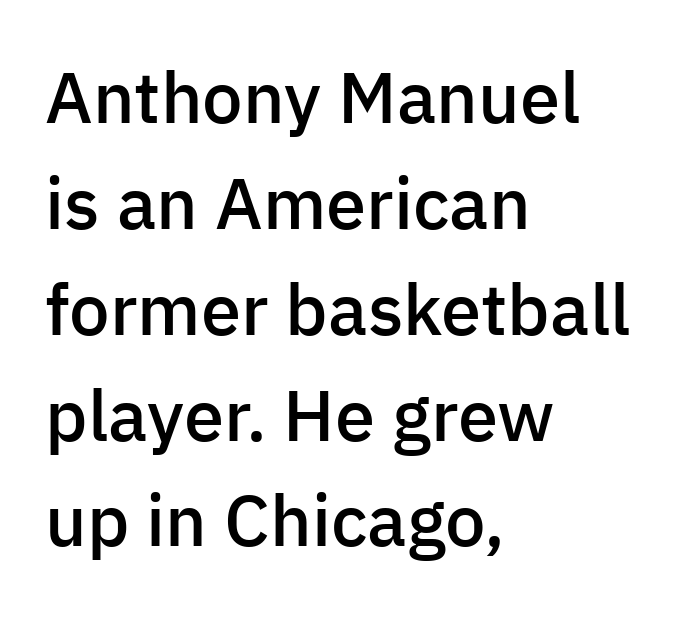
{"serif": "no", "italic": "no", "bold": "semi", "weight": "semibold", "width": "normal", "stroke_contrast": "low", "x_height": "medium", "monospaced": "no", "underline": "no", "align": "left", "line_spacing": "normal", "line_spacing_ratio": 1.47, "letter_spacing": "normal", "letter_spacing_em": 0.0, "glyph_px": 72}
